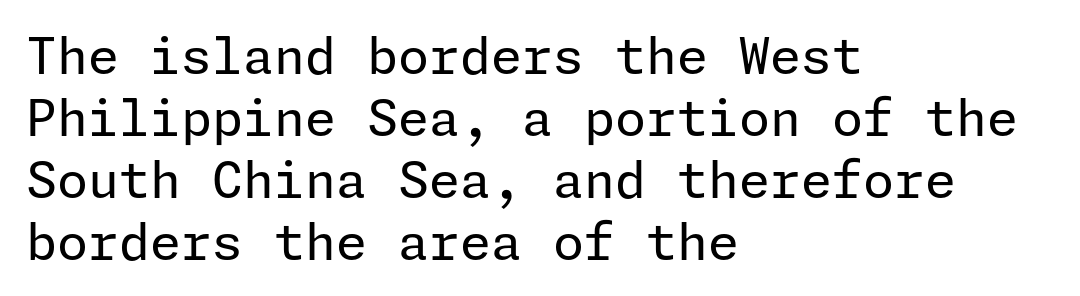
{"serif": "no", "italic": "no", "bold": "no", "weight": "regular", "width": "normal", "stroke_contrast": "low", "x_height": "medium", "underline": "no", "align": "left", "line_spacing_ratio": 1.24, "letter_spacing": "normal", "letter_spacing_em": 0.0, "glyph_px": 50}
